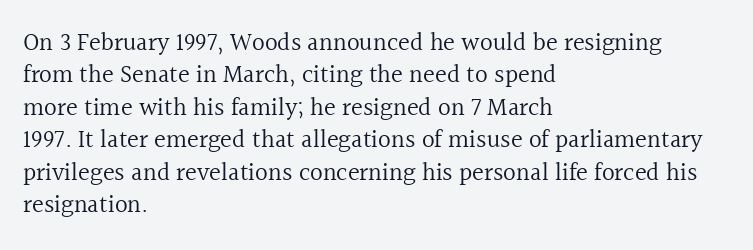
{"italic": "no", "bold": "no", "underline": "no", "align": "left", "line_spacing": "normal", "line_spacing_ratio": 1.3, "letter_spacing": "normal", "letter_spacing_em": 0.0, "glyph_px": 25}
